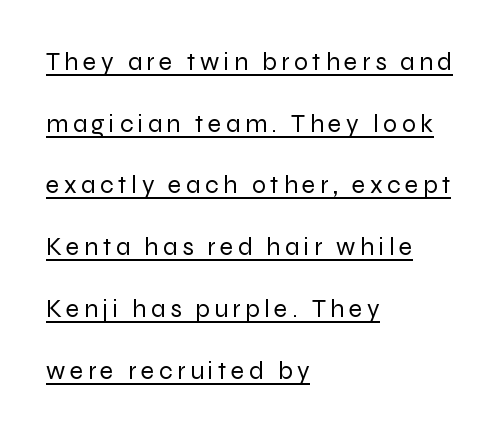
{"italic": "no", "bold": "no", "underline": "yes", "align": "left", "line_spacing": "loose", "line_spacing_ratio": 2.47, "glyph_px": 25}
